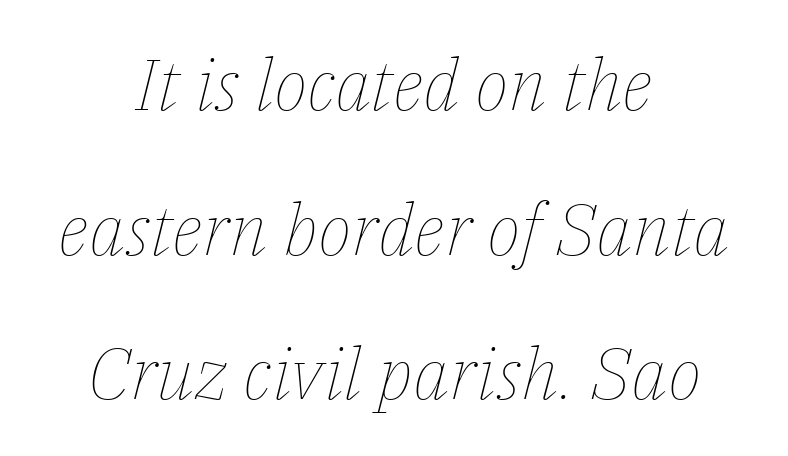
Looks like regular typesetting: each glyph gets only the width it needs. The rendering uses a large line-height, opening up the rows. Honestly, the letter spacing is just normal — you wouldn't notice it. The paragraph shown floats in the horizontal middle. The axis of the letterforms is tilted away from vertical. Glance below the letters and you will spot only blank space.
